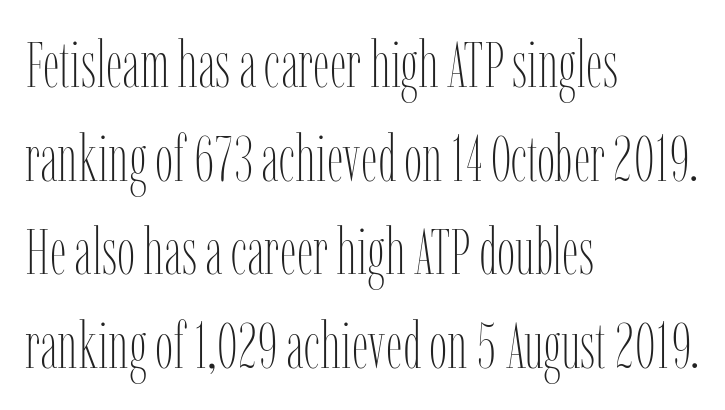
The type sits square on the baseline with zero lean. The text block is weighted toward the left margin, trailing off unevenly rightward. The space between consecutive lines is moderate. Each letter keeps its own natural width here, so spacing adapts to shape.
